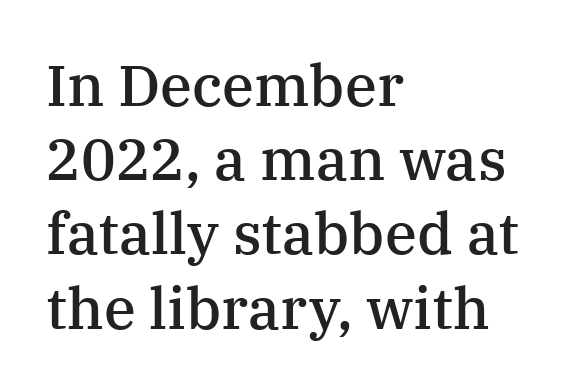
The leading is moderate, giving the passage an even texture. No word sits above an underline. A classic flush-left, rag-right setting is used for this passage. Does extra space separate the letters? No, they use regular spacing. The characters display serif detailing at their extremities.
